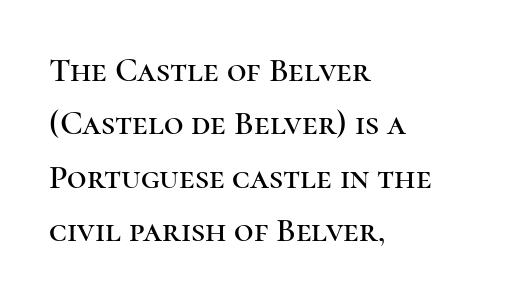
Q: Is the text italic (slanted)? A: No, it is upright.
Q: Is the typeface a serif or a sans-serif typeface? A: Serif.
Q: Is the text underlined? A: No.
Q: How is the paragraph aligned? A: Left-aligned.
Q: Is the spacing between letters normal or unusually wide? A: Normal.
Q: Is the spacing between lines tight, normal or loose? A: Normal.
Q: Width (condensed, normal, or wide)? A: Normal.
Q: Stroke contrast? A: High.
Q: x-height? A: Medium.
Q: Monospaced? A: No.
